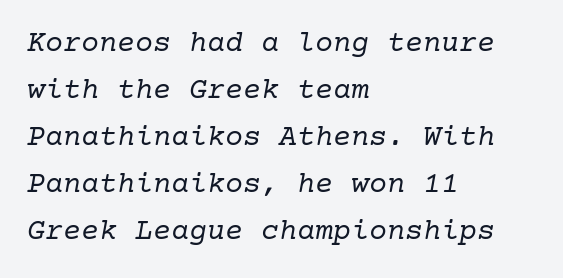
{"serif": "yes", "italic": "yes", "lean": "right", "slant_degrees": 10, "bold": "no", "weight": "regular", "width": "normal", "stroke_contrast": "low", "x_height": "medium", "underline": "no", "align": "left", "line_spacing": "normal", "line_spacing_ratio": 1.57, "letter_spacing": "normal", "letter_spacing_em": 0.0, "glyph_px": 30}
